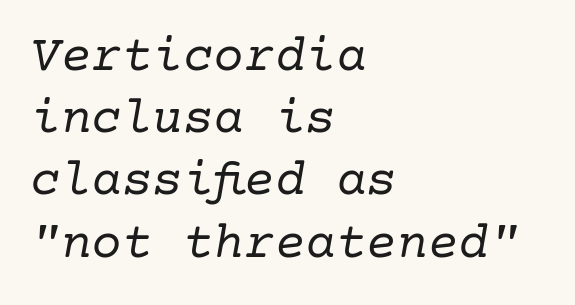
{"serif": "yes", "italic": "yes", "lean": "right", "slant_degrees": 10, "bold": "no", "weight": "regular", "width": "normal", "stroke_contrast": "low", "x_height": "medium", "underline": "no", "align": "left", "line_spacing_ratio": 1.22, "letter_spacing": "normal", "letter_spacing_em": 0.0, "glyph_px": 51}
